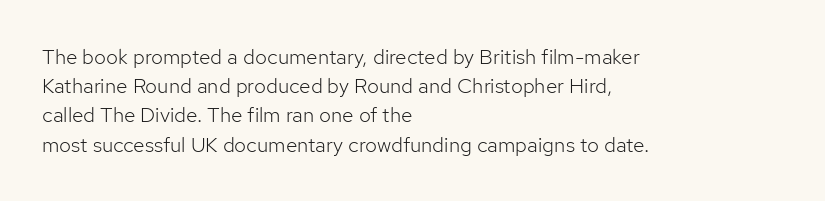
Q: Is the text bold? A: No.
Q: Is the text italic (slanted)? A: No, it is upright.
Q: Is the text underlined? A: No.
Q: How is the paragraph aligned? A: Left-aligned.
Q: Is the spacing between letters normal or unusually wide? A: Normal.
Q: Is the spacing between lines tight, normal or loose? A: Normal.
